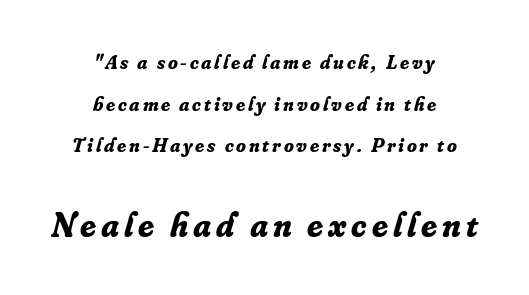
The image shows 35 px bold serif type, italic (leaning right); set centered, loose line spacing (2.08x), not underlined; the second (bottom) block is 1.75x larger; low stroke contrast and a small x-height.
